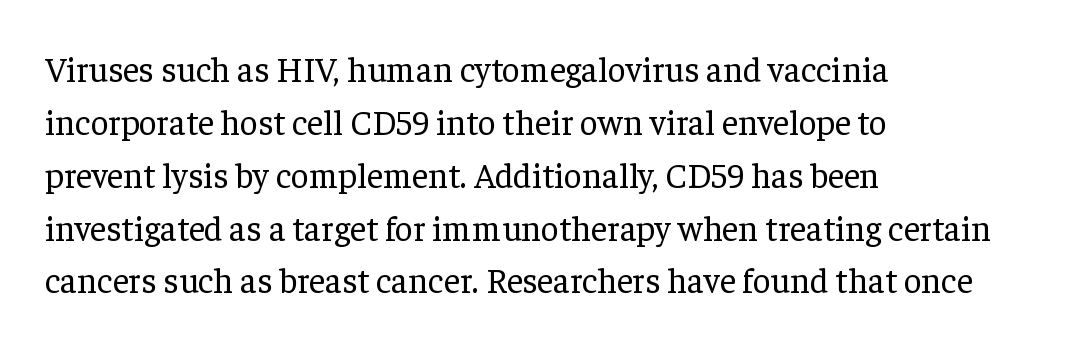
Is the type heavy? It reads as light-to-regular instead. These lines are composed in type with serifs. Is the block centered? No — it sits flush against the left margin. Quick note: interline space is typical.
